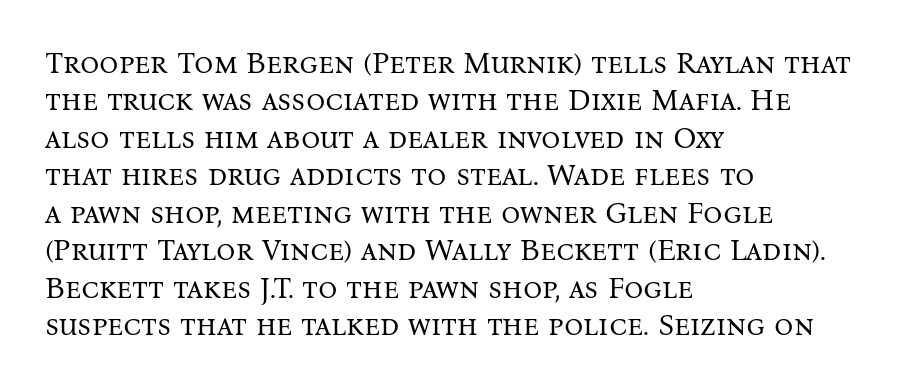
The image shows 30 px regular-weight serif type, upright; set left-aligned, normal line spacing (1.25x), normal letter spacing, not underlined; medium stroke contrast and a medium x-height.
